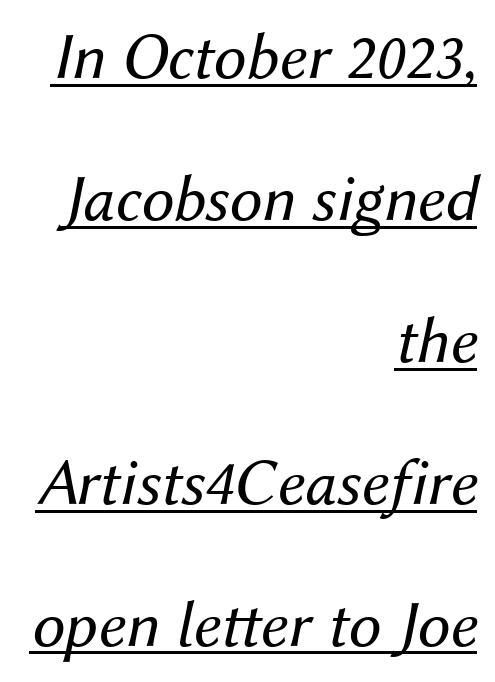
Q: Is the text bold? A: No.
Q: Is the text italic (slanted)? A: Yes, it leans right by about 12 degrees.
Q: Is the text underlined? A: Yes.
Q: How is the paragraph aligned? A: Right-aligned.
Q: Is the spacing between letters normal or unusually wide? A: Normal.
Q: Is the spacing between lines tight, normal or loose? A: Loose.
Q: Width (condensed, normal, or wide)? A: Normal.
Q: Stroke contrast? A: Medium.
Q: x-height? A: Medium.
Q: Monospaced? A: No.
